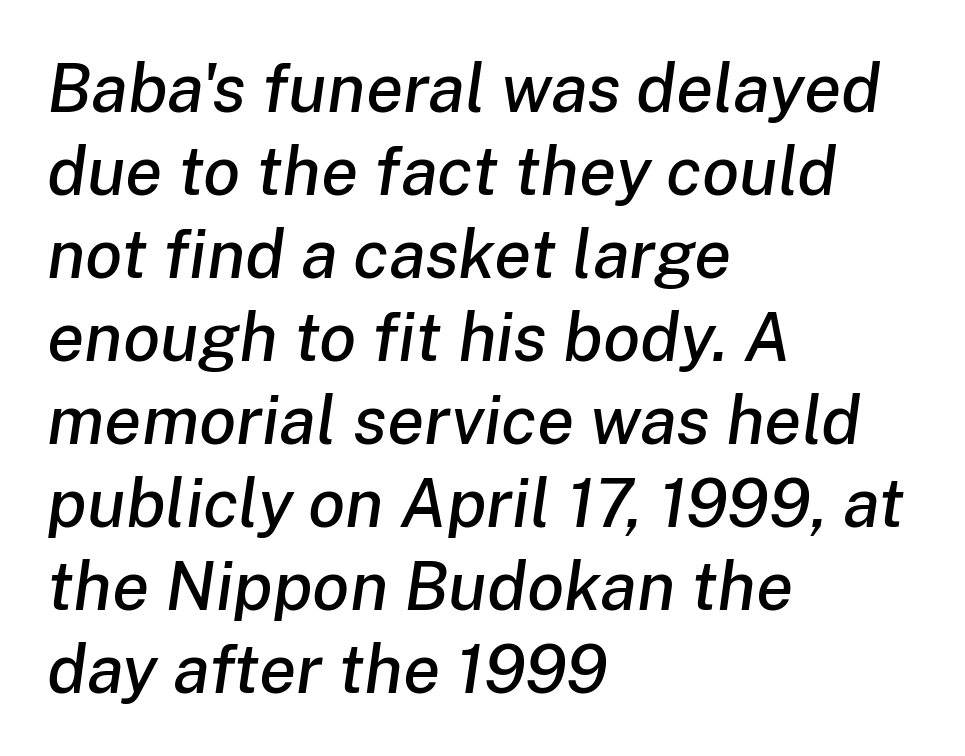
Q: Is the text italic (slanted)? A: Yes, it leans right by about 8 degrees.
Q: Is the text underlined? A: No.
Q: How is the paragraph aligned? A: Left-aligned.
Q: Is the spacing between letters normal or unusually wide? A: Normal.
Q: Width (condensed, normal, or wide)? A: Normal.
Q: Stroke contrast? A: Low.
Q: x-height? A: Medium.
Q: Monospaced? A: No.
